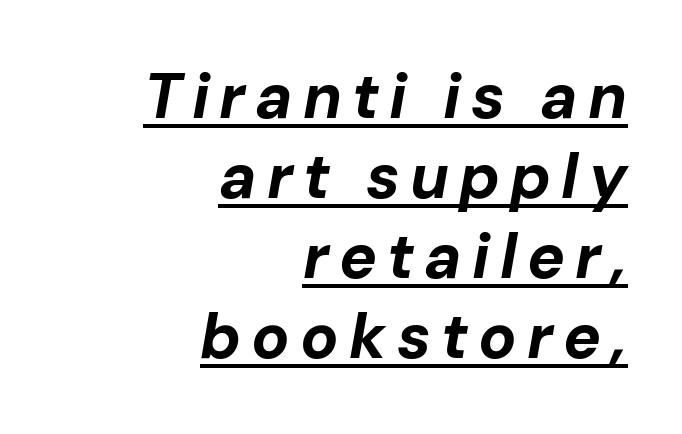
{"italic": "yes", "lean": "right", "slant_degrees": 10, "bold": "yes", "weight": "bold", "width": "normal", "stroke_contrast": "low", "x_height": "medium", "monospaced": "no", "underline": "yes", "align": "right", "line_spacing": "normal", "line_spacing_ratio": 1.27, "glyph_px": 63}
